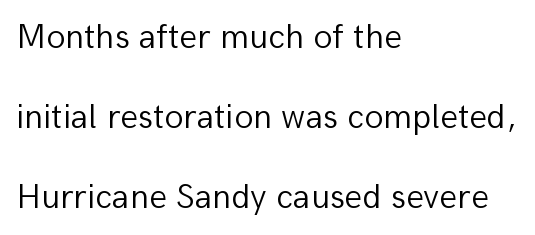
Q: Is the text bold? A: No.
Q: Is the text italic (slanted)? A: No, it is upright.
Q: Is the typeface a serif or a sans-serif typeface? A: Sans-serif.
Q: Is the text underlined? A: No.
Q: How is the paragraph aligned? A: Left-aligned.
Q: Is the spacing between letters normal or unusually wide? A: Normal.
Q: Is the spacing between lines tight, normal or loose? A: Loose.
Q: Width (condensed, normal, or wide)? A: Normal.
Q: Stroke contrast? A: Low.
Q: x-height? A: Medium.
Q: Monospaced? A: No.
